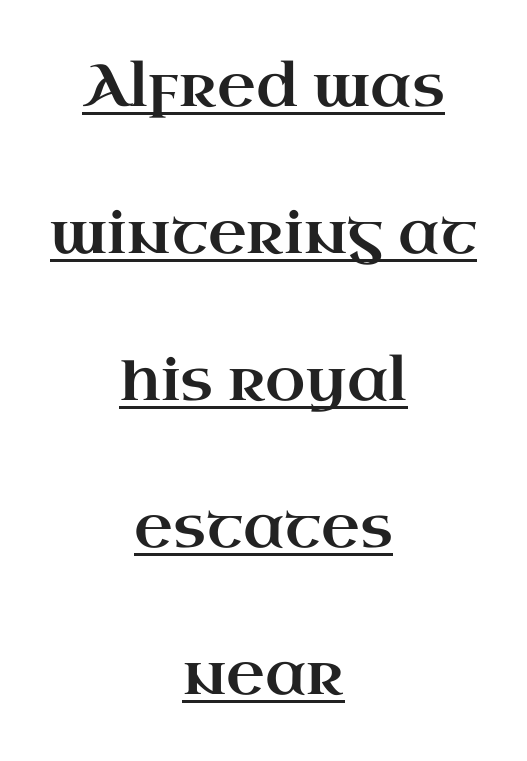
The image shows 59 px wide serif type, upright; set centered, loose line spacing (2.49x), normal letter spacing, underlined; high stroke contrast and a small x-height.
